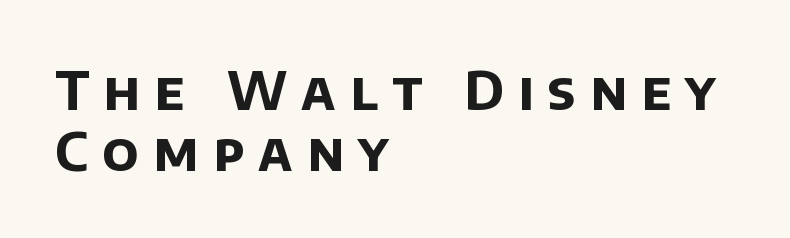
{"serif": "no", "bold": "yes", "weight": "bold", "width": "normal", "stroke_contrast": "low", "x_height": "large", "monospaced": "no", "underline": "no", "align": "left", "line_spacing": "tight", "line_spacing_ratio": 1.15, "letter_spacing": "wide", "letter_spacing_em": 0.27, "glyph_px": 53}
